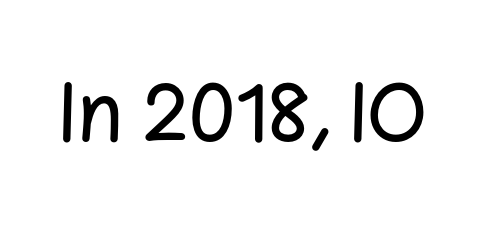
The image shows 80 px sans-serif type, upright; set normal letter spacing, not underlined; low stroke contrast and a medium x-height.
